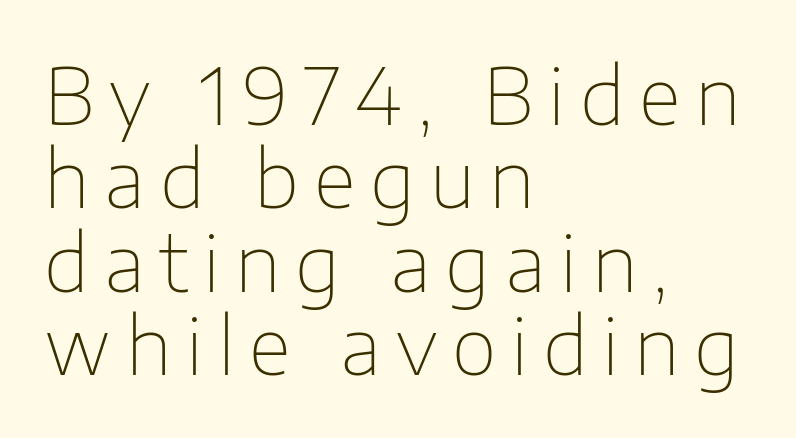
Q: Is the text bold? A: No.
Q: Is the text italic (slanted)? A: No, it is upright.
Q: Is the typeface a serif or a sans-serif typeface? A: Sans-serif.
Q: Is the text underlined? A: No.
Q: How is the paragraph aligned? A: Left-aligned.
Q: Is the spacing between lines tight, normal or loose? A: Tight.
Q: Width (condensed, normal, or wide)? A: Normal.
Q: Stroke contrast? A: Low.
Q: x-height? A: Medium.
Q: Monospaced? A: No.
